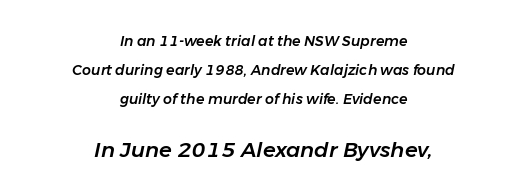
Q: Is the text italic (slanted)? A: Yes, it leans right by about 11 degrees.
Q: Is the text underlined? A: No.
Q: How is the paragraph aligned? A: Centered.
Q: Is the spacing between letters normal or unusually wide? A: Normal.
Q: Is the spacing between lines tight, normal or loose? A: Loose.
Q: Which block of text is set in a larger size, the first (top) or the second (bottom)? A: The second (bottom) one.
